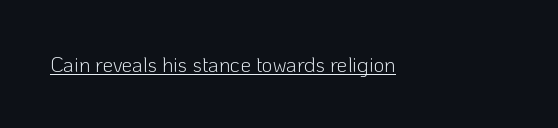
{"italic": "no", "bold": "no", "underline": "yes", "letter_spacing": "normal", "letter_spacing_em": 0.0, "glyph_px": 21}
